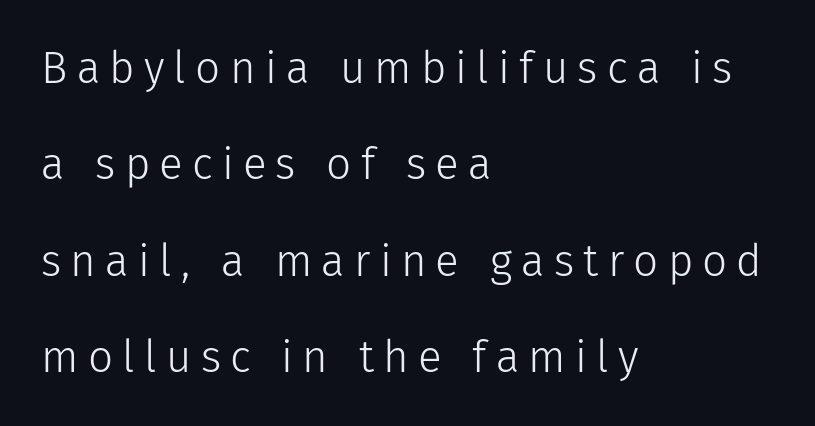
The image shows 44 px light sans-serif type, upright; set left-aligned, loose line spacing (2.19x), unusually wide letter spacing (+0.21 em), not underlined; low stroke contrast and a medium x-height.
